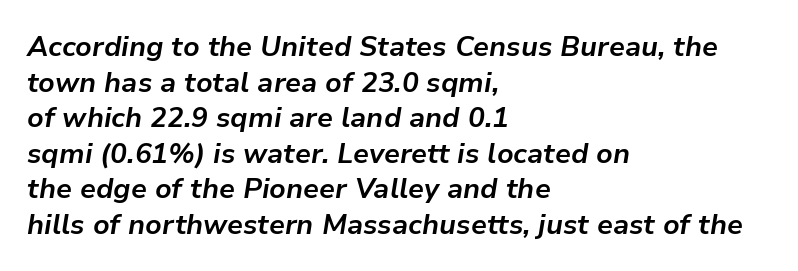
{"italic": "yes", "lean": "right", "slant_degrees": 9, "bold": "yes", "weight": "bold", "width": "normal", "stroke_contrast": "low", "x_height": "medium", "monospaced": "no", "underline": "no", "align": "left", "line_spacing": "normal", "line_spacing_ratio": 1.27, "letter_spacing": "normal", "letter_spacing_em": 0.0, "glyph_px": 28}
